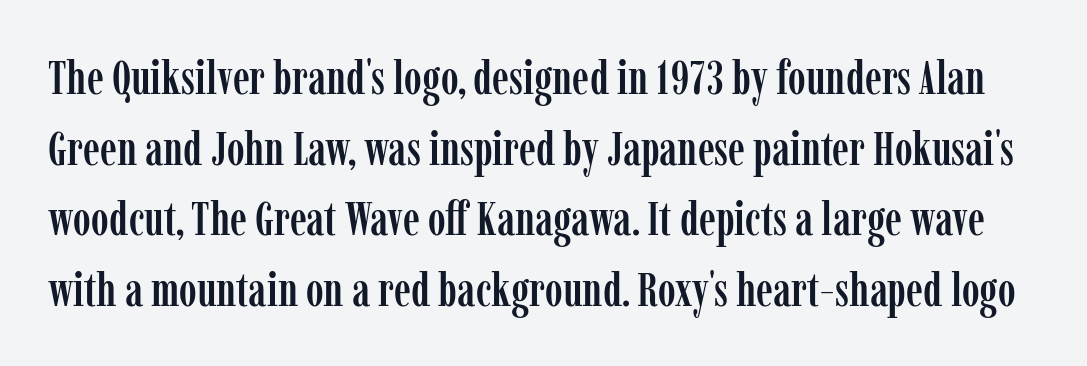
Has an underline been added? It has not. The font family rendered here belongs to the serif group. Characters follow at the spacing the type designer built in. Is this a fixed-width face? No — the glyphs have proportional, varying widths.
